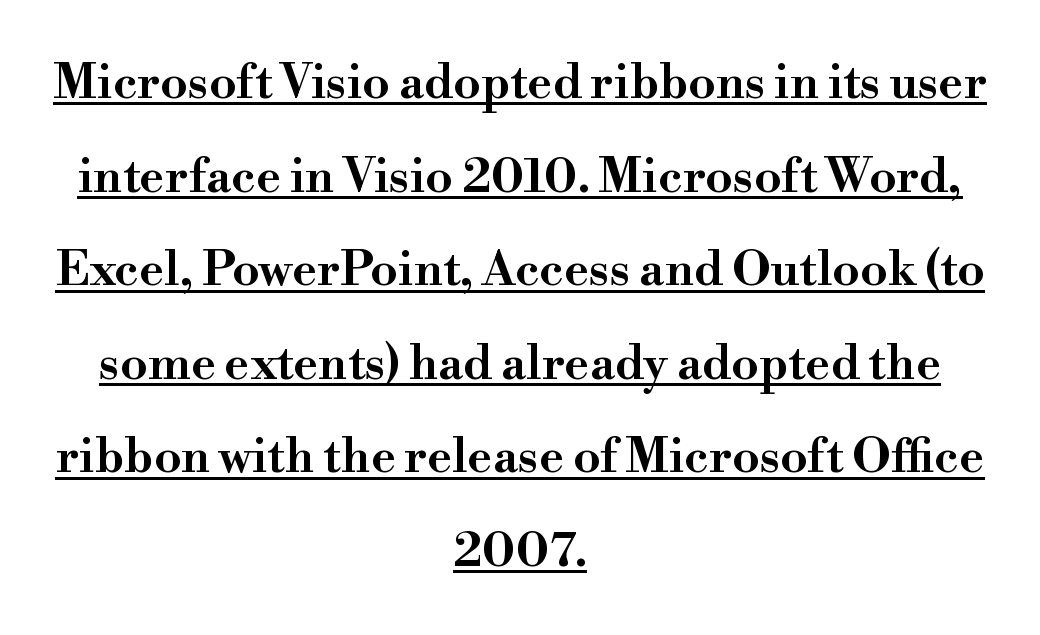
Look at the tracking — it's just the regular setting, nothing added. A continuous stroke trails under the words, as in a hyperlink. Posture: straight, roman, zero tilt. The rendering shows small feet on the letterforms — a serif design. A student would call this center alignment; a typographer would say set centered. These lines are rendered in a variable-pitch font.
